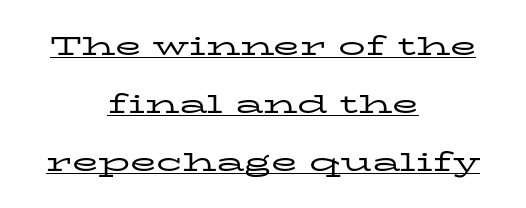
{"italic": "no", "bold": "no", "underline": "yes", "align": "center", "line_spacing": "loose", "line_spacing_ratio": 2.15, "letter_spacing": "normal", "letter_spacing_em": 0.0, "glyph_px": 27}
